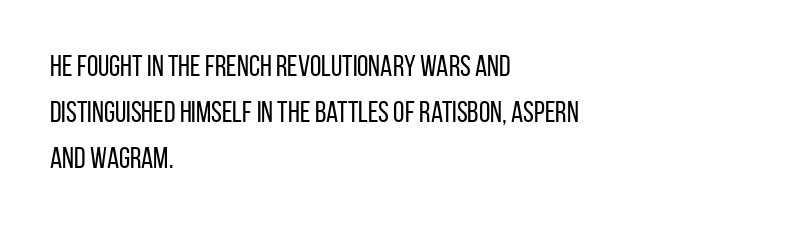
{"serif": "no", "italic": "no", "bold": "no", "weight": "regular", "width": "condensed", "stroke_contrast": "low", "x_height": "large", "monospaced": "no", "underline": "no", "align": "left", "line_spacing": "normal", "line_spacing_ratio": 1.59, "letter_spacing": "normal", "letter_spacing_em": 0.0, "glyph_px": 29}
